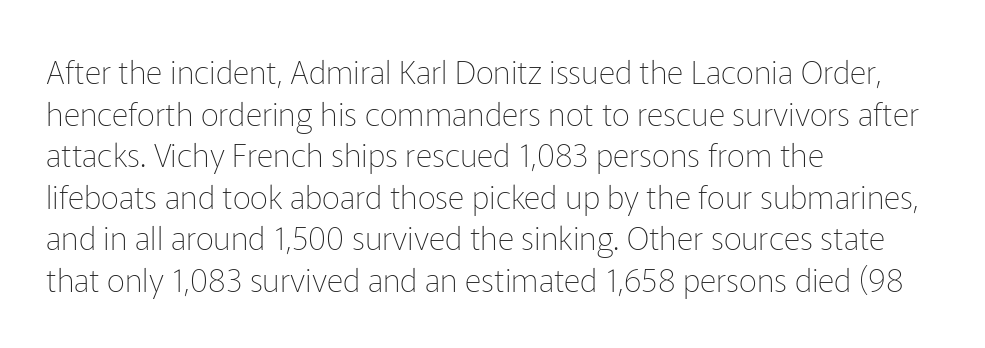
The image shows 32 px thin sans-serif type, upright; set left-aligned, normal line spacing (1.3x), normal letter spacing, not underlined; low stroke contrast and a medium x-height.
